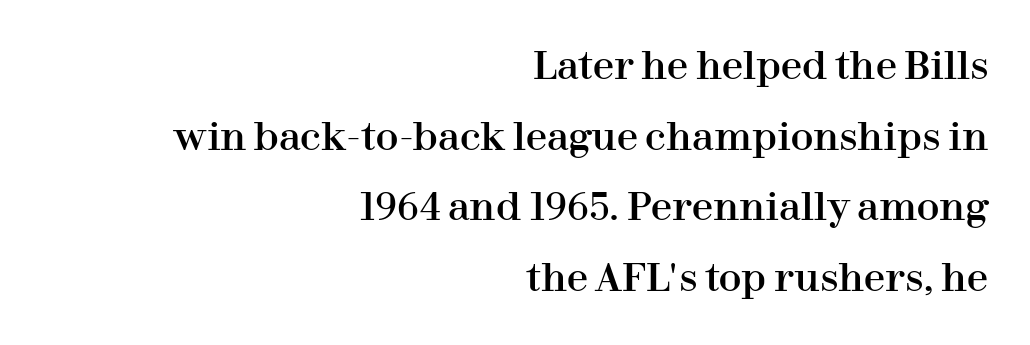
Q: Is the text italic (slanted)? A: No, it is upright.
Q: Is the typeface a serif or a sans-serif typeface? A: Serif.
Q: Is the text underlined? A: No.
Q: How is the paragraph aligned? A: Right-aligned.
Q: Is the spacing between letters normal or unusually wide? A: Normal.
Q: Width (condensed, normal, or wide)? A: Normal.
Q: Stroke contrast? A: High.
Q: x-height? A: Medium.
Q: Monospaced? A: No.
